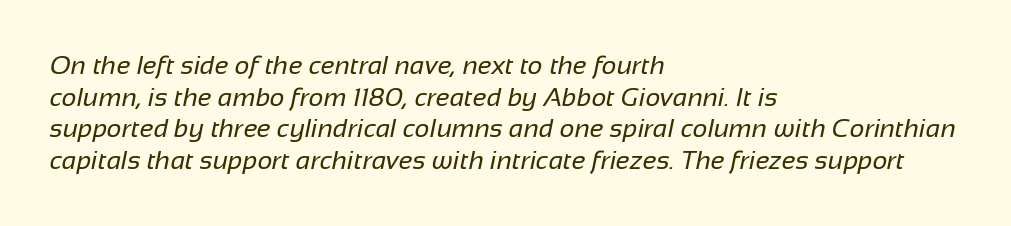
The horizontal fit of the characters is conventional and even. Any mark beneath the type? The region is blank. The passage shown is not bold in any degree. The text block is weighted toward the left margin, trailing off unevenly rightward.
